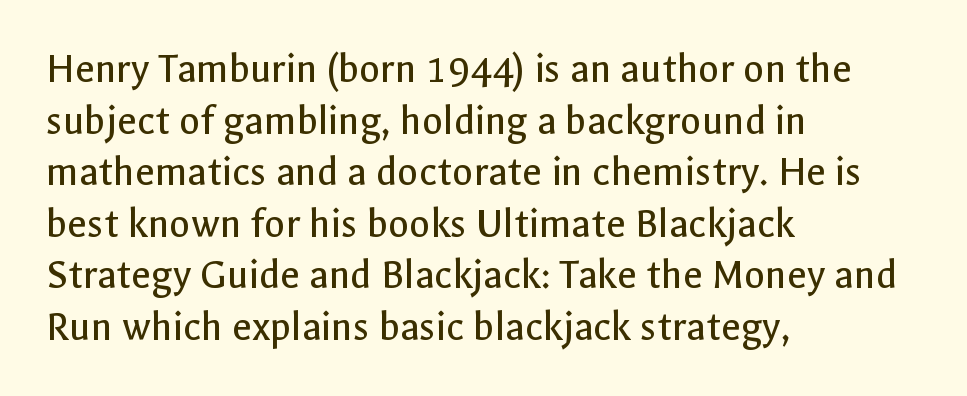
The type family on display is of the sans-serif kind. Summary of weight: not heavy and not bold. The paragraph shown leans on its left margin. These lines were composed using upright roman letters. Only glyphs here, with clear space below each row. Observe the ordinary spacing: letters are neighbours, not strangers.
